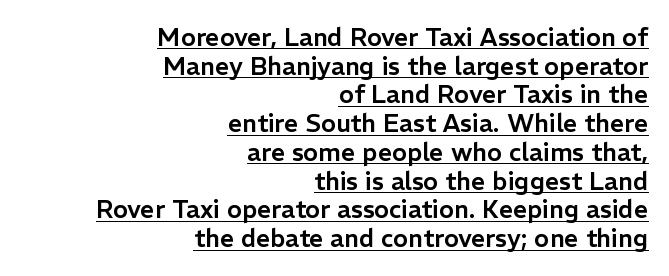
{"italic": "no", "underline": "yes", "align": "right", "line_spacing": "tight", "line_spacing_ratio": 1.15, "letter_spacing": "normal", "letter_spacing_em": 0.0, "glyph_px": 25}
